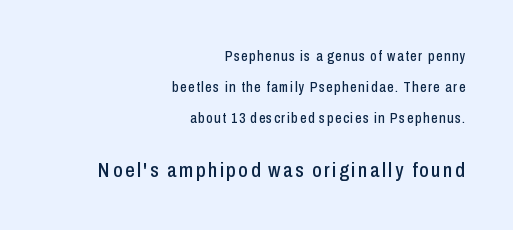
{"italic": "no", "underline": "no", "align": "right", "line_spacing": "loose", "line_spacing_ratio": 2.21, "larger_block": "second", "size_ratio": 1.5, "glyph_px": 21}
